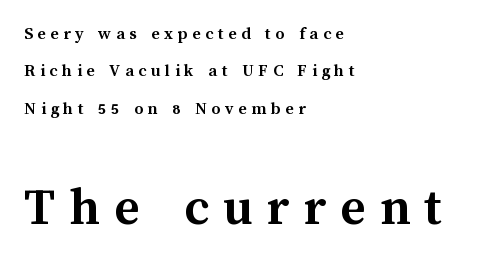
{"italic": "no", "bold": "yes", "weight": "semibold", "width": "normal", "stroke_contrast": "medium", "x_height": "medium", "monospaced": "no", "underline": "no", "align": "left", "line_spacing": "loose", "line_spacing_ratio": 2.08, "letter_spacing": "wide", "letter_spacing_em": 0.25, "larger_block": "second", "size_ratio": 3.06, "glyph_px": 55}
